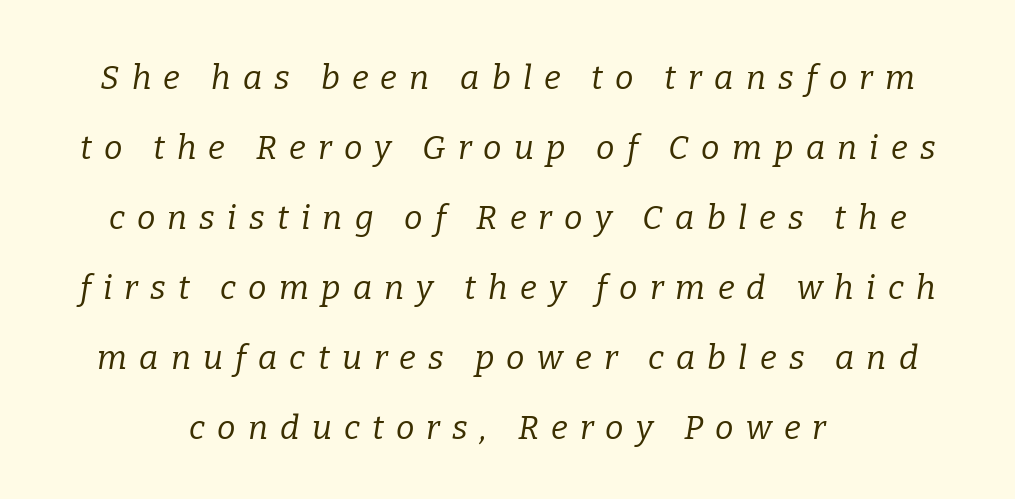
The image shows 33 px regular-weight serif type, italic (leaning right); set centered, loose line spacing (2.12x), unusually wide letter spacing (+0.37 em), not underlined; low stroke contrast and a medium x-height.
